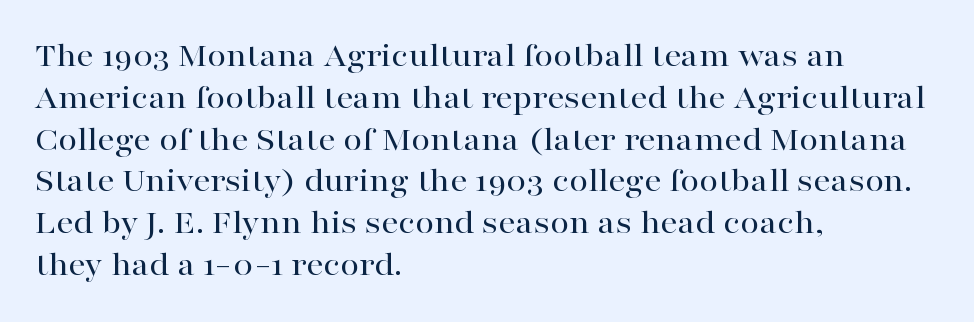
Q: Is the text italic (slanted)? A: No, it is upright.
Q: Is the typeface a serif or a sans-serif typeface? A: Serif.
Q: Is the text underlined? A: No.
Q: How is the paragraph aligned? A: Left-aligned.
Q: Is the spacing between letters normal or unusually wide? A: Normal.
Q: Width (condensed, normal, or wide)? A: Wide.
Q: Stroke contrast? A: High.
Q: x-height? A: Medium.
Q: Monospaced? A: No.
